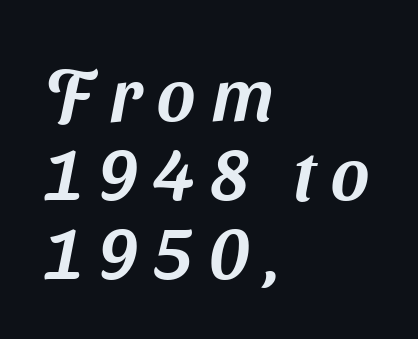
The image shows 74 px sans-serif type; set left-aligned, tight line spacing (1.07x), unusually wide letter spacing (+0.2 em), not underlined; medium stroke contrast and a medium x-height.
